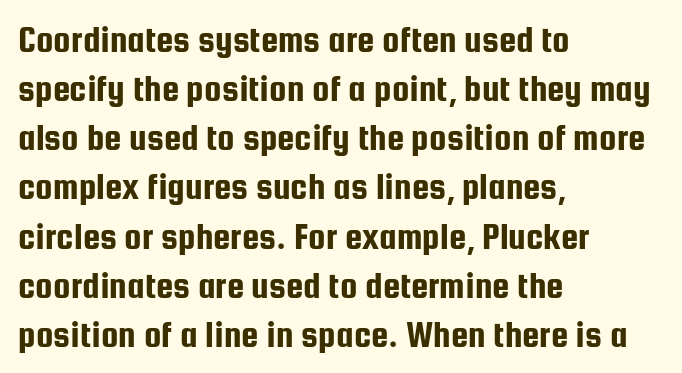
The words here are not underlined. There is no visible air inserted between adjacent glyphs. This sample is left-justified, so line endings fall wherever the words run out. Regular leading. This rendering employs a face without finishing strokes, i.e., a sans-serif. Varying glyph widths throughout — classic text-font behaviour.
